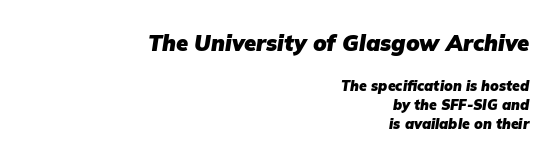
Q: Is the text bold? A: Yes.
Q: Is the text italic (slanted)? A: Yes, it leans right by about 9 degrees.
Q: Is the text underlined? A: No.
Q: How is the paragraph aligned? A: Right-aligned.
Q: Is the spacing between letters normal or unusually wide? A: Normal.
Q: Is the spacing between lines tight, normal or loose? A: Normal.
Q: Which block of text is set in a larger size, the first (top) or the second (bottom)? A: The first (top) one.
